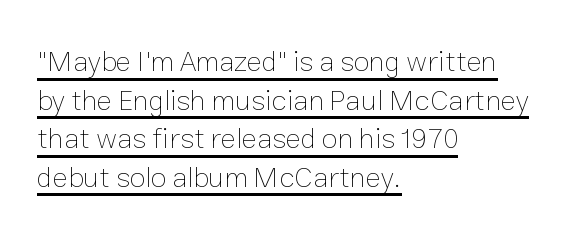
Q: Is the text bold? A: No.
Q: Is the text italic (slanted)? A: No, it is upright.
Q: Is the text underlined? A: Yes.
Q: How is the paragraph aligned? A: Left-aligned.
Q: Is the spacing between letters normal or unusually wide? A: Normal.
Q: Is the spacing between lines tight, normal or loose? A: Normal.
Q: Width (condensed, normal, or wide)? A: Normal.
Q: Stroke contrast? A: Low.
Q: x-height? A: Medium.
Q: Monospaced? A: No.
